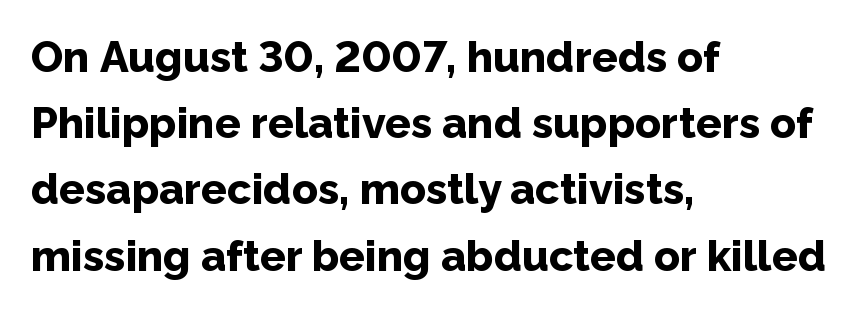
This sample uses plain, unmodified letter spacing. Short and long lines alike share a common starting point at left. Is the type bold? Yes — the strokes are clearly thick and heavy. If you measured baseline to baseline, you'd find a middling distance. Every character sits straight up, as roman type does. The words here are not underlined.
